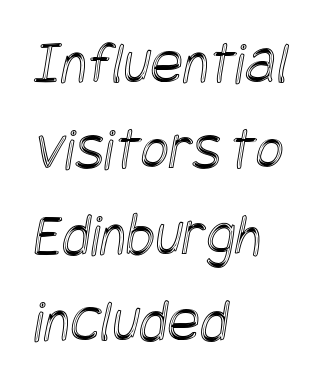
Q: Is the text underlined? A: No.
Q: How is the paragraph aligned? A: Left-aligned.
Q: Is the spacing between letters normal or unusually wide? A: Normal.
Q: Is the spacing between lines tight, normal or loose? A: Normal.
Q: Width (condensed, normal, or wide)? A: Condensed.
Q: x-height? A: Large.
